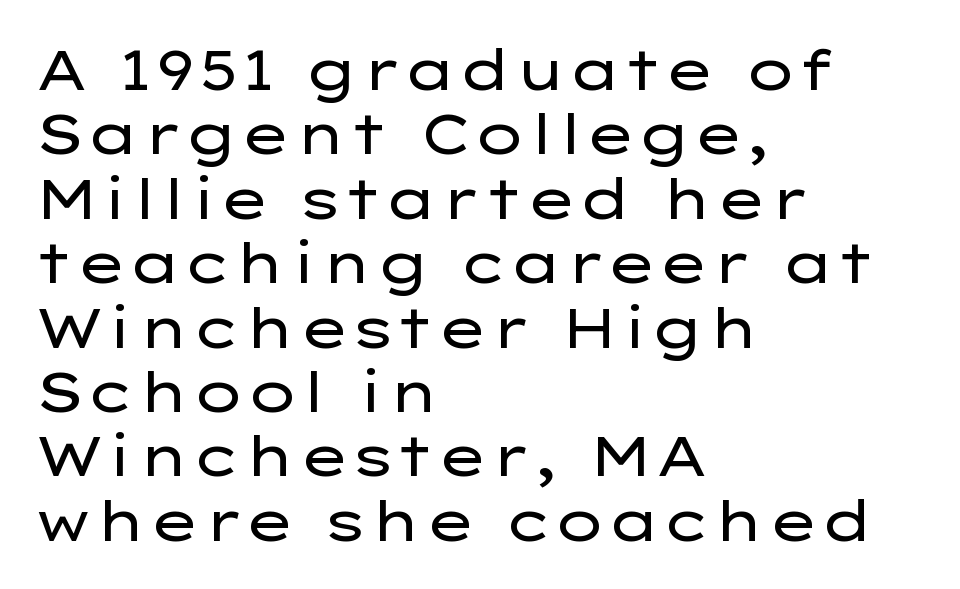
{"serif": "no", "italic": "no", "bold": "no", "weight": "regular", "width": "wide", "stroke_contrast": "low", "x_height": "medium", "monospaced": "no", "underline": "no", "align": "left", "line_spacing": "tight", "line_spacing_ratio": 1.15, "letter_spacing": "normal", "letter_spacing_em": 0.0, "glyph_px": 56}
